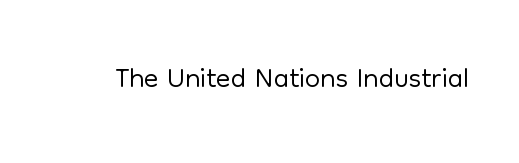
The lettering holds an erect, upright posture throughout. Summary of weight: not heavy and not bold. What stands out about the letter spacing? Nothing — it is the standard amount. The space beneath each line is pristine and unruled.
